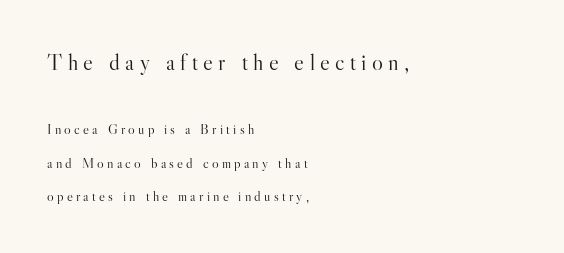
{"italic": "no", "bold": "no", "underline": "no", "align": "left", "line_spacing": "loose", "line_spacing_ratio": 2.39, "letter_spacing": "wide", "letter_spacing_em": 0.23, "larger_block": "first", "size_ratio": 1.64, "glyph_px": 23}
